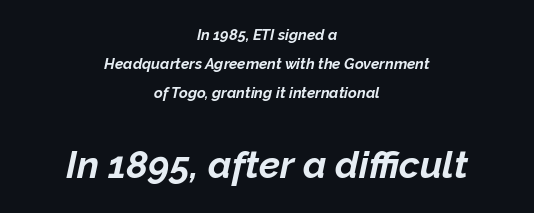
Q: Is the text bold? A: Yes.
Q: Is the text italic (slanted)? A: Yes, it leans right by about 12 degrees.
Q: Is the text underlined? A: No.
Q: How is the paragraph aligned? A: Centered.
Q: Is the spacing between letters normal or unusually wide? A: Normal.
Q: Is the spacing between lines tight, normal or loose? A: Loose.
Q: Which block of text is set in a larger size, the first (top) or the second (bottom)? A: The second (bottom) one.
Q: Width (condensed, normal, or wide)? A: Normal.
Q: Stroke contrast? A: Low.
Q: x-height? A: Medium.
Q: Monospaced? A: No.
